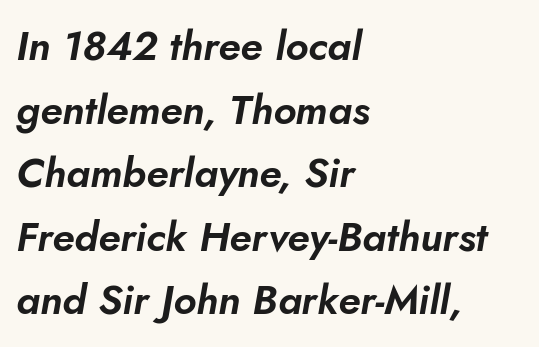
The image shows 41 px text type, italic (leaning right); set left-aligned, normal line spacing (1.55x), normal letter spacing, not underlined; low stroke contrast and a small x-height.
